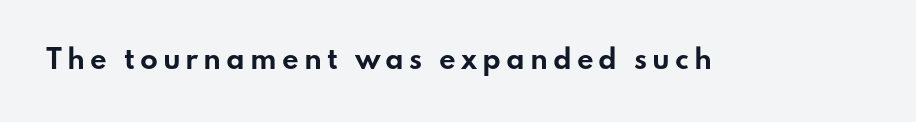
Heavy, bold letterforms. Tall strokes in this sample are plumb rather than angled. The strip under each line holds only bare page.
